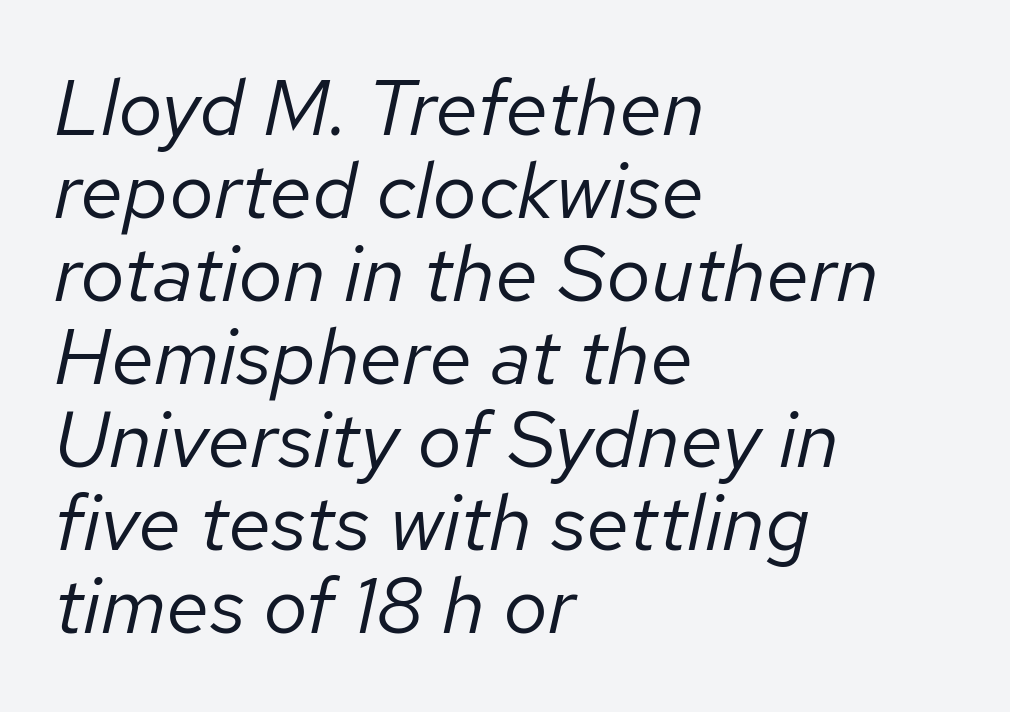
Q: Is the text bold? A: No.
Q: Is the text italic (slanted)? A: Yes, it leans right by about 12 degrees.
Q: Is the text underlined? A: No.
Q: How is the paragraph aligned? A: Left-aligned.
Q: Is the spacing between letters normal or unusually wide? A: Normal.
Q: Is the spacing between lines tight, normal or loose? A: Tight.
Q: Width (condensed, normal, or wide)? A: Normal.
Q: Stroke contrast? A: Low.
Q: x-height? A: Medium.
Q: Monospaced? A: No.
